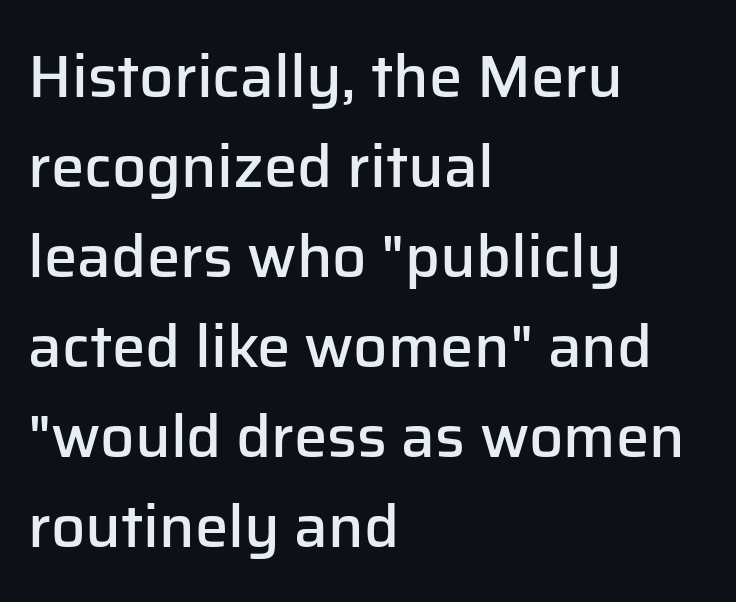
Q: Is the text bold? A: Semi-bold.
Q: Is the text italic (slanted)? A: No, it is upright.
Q: Is the typeface a serif or a sans-serif typeface? A: Sans-serif.
Q: Is the text underlined? A: No.
Q: How is the paragraph aligned? A: Left-aligned.
Q: Is the spacing between letters normal or unusually wide? A: Normal.
Q: Is the spacing between lines tight, normal or loose? A: Normal.
Q: Width (condensed, normal, or wide)? A: Normal.
Q: Stroke contrast? A: Low.
Q: x-height? A: Medium.
Q: Monospaced? A: No.
